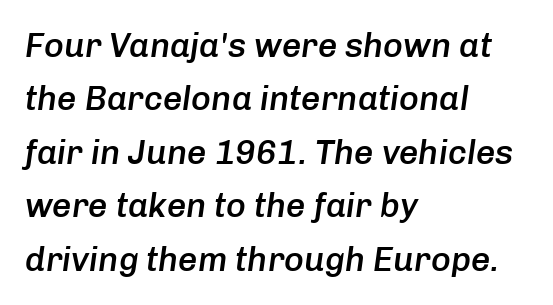
Q: Is the text bold? A: Semi-bold.
Q: Is the text italic (slanted)? A: Yes, it leans right by about 8 degrees.
Q: Is the text underlined? A: No.
Q: How is the paragraph aligned? A: Left-aligned.
Q: Is the spacing between letters normal or unusually wide? A: Normal.
Q: Is the spacing between lines tight, normal or loose? A: Normal.
Q: Width (condensed, normal, or wide)? A: Normal.
Q: Stroke contrast? A: Low.
Q: x-height? A: Medium.
Q: Monospaced? A: No.
